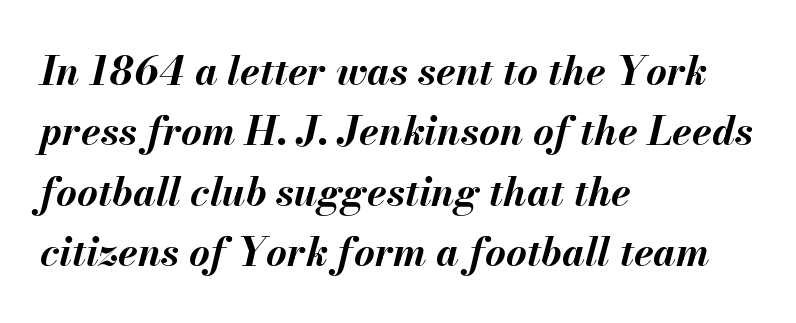
{"italic": "yes", "lean": "right", "slant_degrees": 13, "bold": "yes", "weight": "bold", "width": "normal", "stroke_contrast": "medium", "x_height": "small", "monospaced": "no", "underline": "no", "align": "left", "line_spacing": "normal", "line_spacing_ratio": 1.51, "letter_spacing": "normal", "letter_spacing_em": 0.0, "glyph_px": 40}
